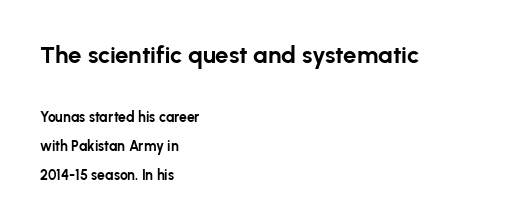
Q: Is the text bold? A: Yes.
Q: Is the text italic (slanted)? A: No, it is upright.
Q: Is the text underlined? A: No.
Q: How is the paragraph aligned? A: Left-aligned.
Q: Is the spacing between letters normal or unusually wide? A: Normal.
Q: Is the spacing between lines tight, normal or loose? A: Loose.
Q: Which block of text is set in a larger size, the first (top) or the second (bottom)? A: The first (top) one.
